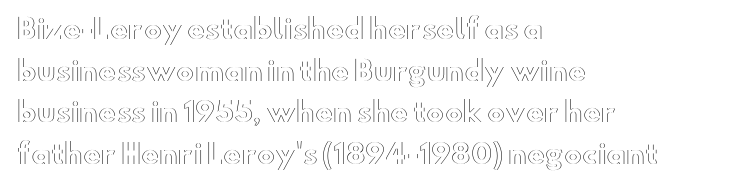
{"italic": "no", "underline": "no", "align": "left", "line_spacing": "normal", "line_spacing_ratio": 1.54, "letter_spacing": "normal", "letter_spacing_em": 0.0, "glyph_px": 27}
